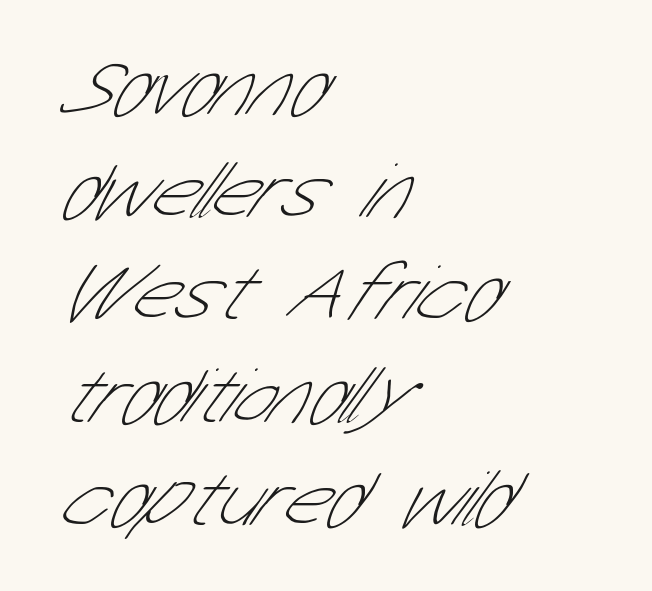
Q: Is the text bold? A: No.
Q: Is the typeface a serif or a sans-serif typeface? A: Sans-serif.
Q: Is the text underlined? A: No.
Q: How is the paragraph aligned? A: Left-aligned.
Q: Is the spacing between letters normal or unusually wide? A: Normal.
Q: Is the spacing between lines tight, normal or loose? A: Normal.
Q: Width (condensed, normal, or wide)? A: Condensed.
Q: Stroke contrast? A: Low.
Q: x-height? A: Medium.
Q: Monospaced? A: No.
